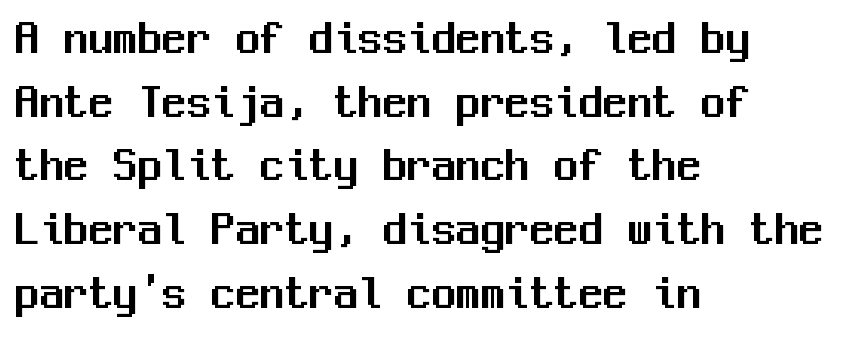
{"serif": "no", "italic": "no", "width": "normal", "stroke_contrast": "medium", "x_height": "medium", "monospaced": "yes", "underline": "no", "align": "left", "line_spacing": "normal", "line_spacing_ratio": 1.3, "letter_spacing": "normal", "letter_spacing_em": 0.0, "glyph_px": 49}
